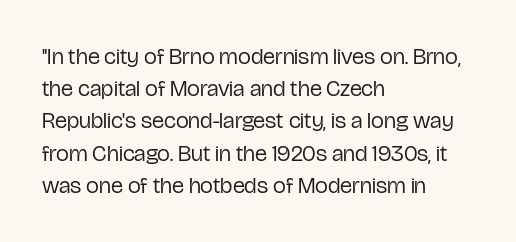
The image shows 23 px text type, upright; set left-aligned, normal line spacing (1.4x), normal letter spacing, not underlined.
